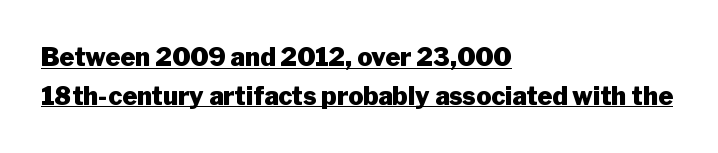
Every letter is thick-stroked: bold, no question. You can see a thin bar hugging the bottom of the glyphs. If you measured baseline to baseline, you'd find a middling distance. These lines stack with their left ends in a neat column.
